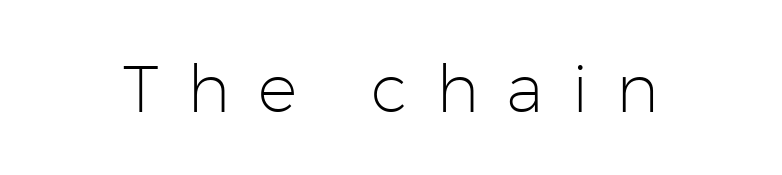
{"serif": "no", "italic": "no", "bold": "no", "weight": "light", "width": "normal", "stroke_contrast": "low", "x_height": "medium", "monospaced": "no", "underline": "no", "letter_spacing": "wide", "letter_spacing_em": 0.42, "glyph_px": 66}
